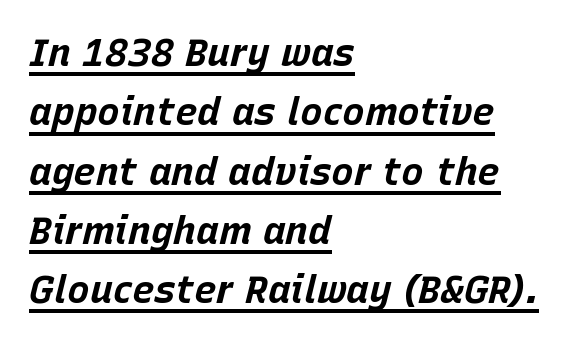
{"italic": "yes", "lean": "right", "slant_degrees": 15, "bold": "yes", "weight": "bold", "width": "normal", "stroke_contrast": "low", "x_height": "large", "monospaced": "no", "underline": "yes", "align": "left", "line_spacing": "normal", "line_spacing_ratio": 1.56, "letter_spacing": "normal", "letter_spacing_em": 0.0, "glyph_px": 38}
